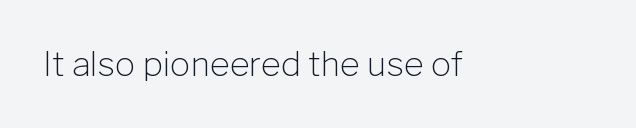
The image shows 34 px light sans-serif type, upright; set normal letter spacing, not underlined; low stroke contrast and a medium x-height.
